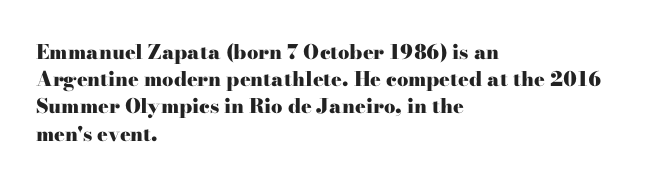
Q: Is the text bold? A: Yes.
Q: Is the text italic (slanted)? A: No, it is upright.
Q: Is the text underlined? A: No.
Q: How is the paragraph aligned? A: Left-aligned.
Q: Is the spacing between letters normal or unusually wide? A: Normal.
Q: Is the spacing between lines tight, normal or loose? A: Normal.
